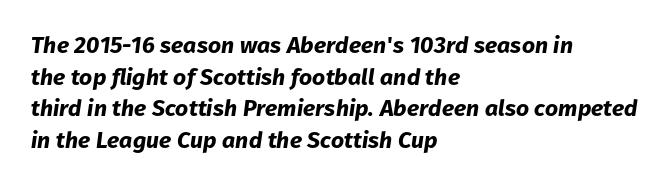
Q: Is the text bold? A: Yes.
Q: Is the text italic (slanted)? A: Yes, it leans right by about 8 degrees.
Q: Is the text underlined? A: No.
Q: How is the paragraph aligned? A: Left-aligned.
Q: Is the spacing between letters normal or unusually wide? A: Normal.
Q: Is the spacing between lines tight, normal or loose? A: Normal.
